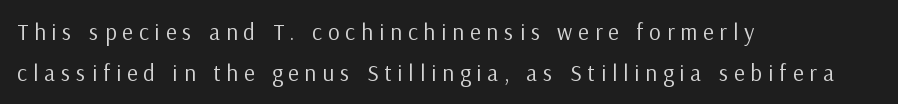
{"italic": "no", "bold": "no", "underline": "no", "align": "left", "line_spacing_ratio": 1.77, "letter_spacing": "wide", "letter_spacing_em": 0.26, "glyph_px": 23}
